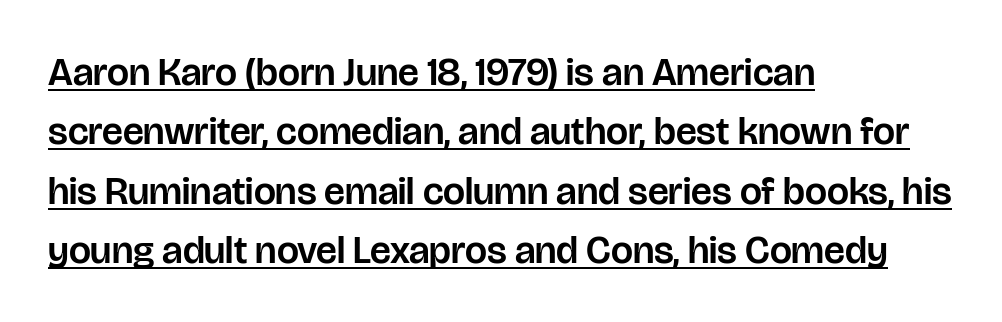
The image shows 39 px sans-serif type, upright; set left-aligned, normal line spacing (1.52x), normal letter spacing, underlined; low stroke contrast and a large x-height.
